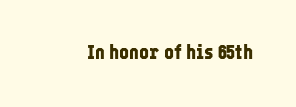
{"italic": "no", "bold": "yes", "underline": "no", "letter_spacing": "normal", "letter_spacing_em": 0.0, "glyph_px": 21}
